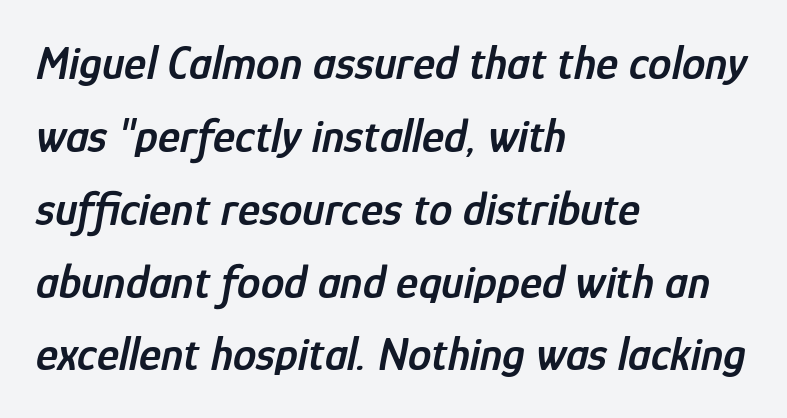
Q: Is the text bold? A: Semi-bold.
Q: Is the text italic (slanted)? A: Yes, it leans right by about 12 degrees.
Q: Is the text underlined? A: No.
Q: How is the paragraph aligned? A: Left-aligned.
Q: Is the spacing between letters normal or unusually wide? A: Normal.
Q: Is the spacing between lines tight, normal or loose? A: Normal.
Q: Width (condensed, normal, or wide)? A: Condensed.
Q: Stroke contrast? A: Low.
Q: x-height? A: Medium.
Q: Monospaced? A: No.
